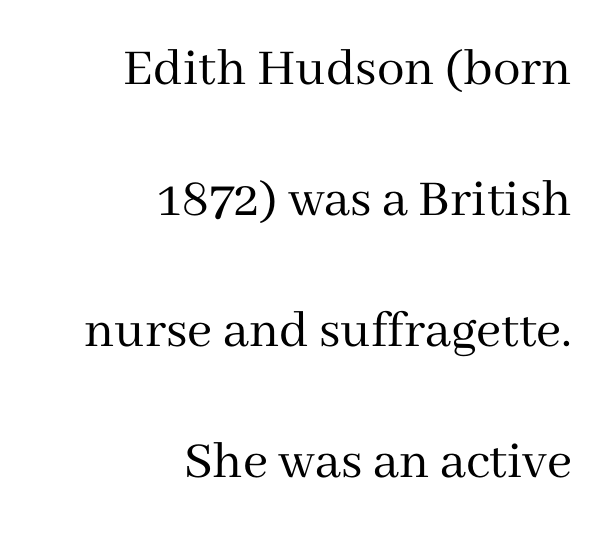
Q: Is the text bold? A: No.
Q: Is the text italic (slanted)? A: No, it is upright.
Q: Is the typeface a serif or a sans-serif typeface? A: Serif.
Q: Is the text underlined? A: No.
Q: How is the paragraph aligned? A: Right-aligned.
Q: Is the spacing between letters normal or unusually wide? A: Normal.
Q: Is the spacing between lines tight, normal or loose? A: Loose.
Q: Width (condensed, normal, or wide)? A: Normal.
Q: Stroke contrast? A: Medium.
Q: x-height? A: Medium.
Q: Monospaced? A: No.
